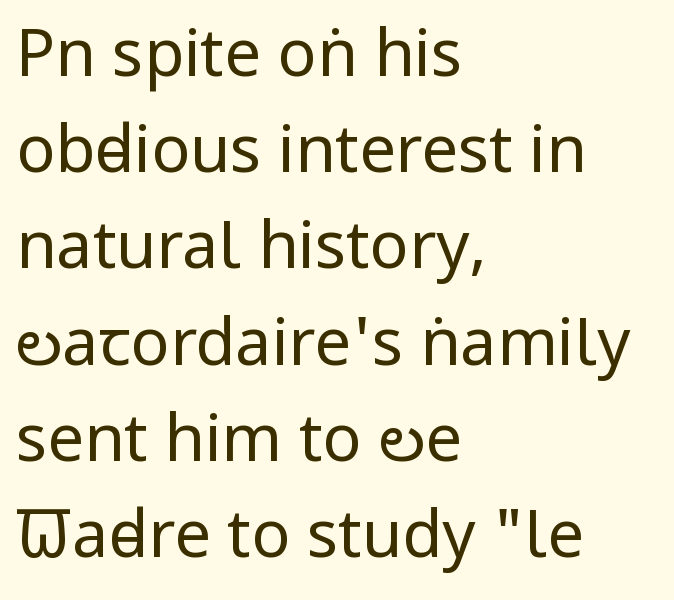
The compositor pushed each line to the left boundary. This reads as an unemphasized weight, regular at the heaviest. The lettering holds an erect, upright posture throughout. The rows are spaced the way most documents space them. Descenders hang freely into open space. The line texture is even and compact thanks to regular tracking.
